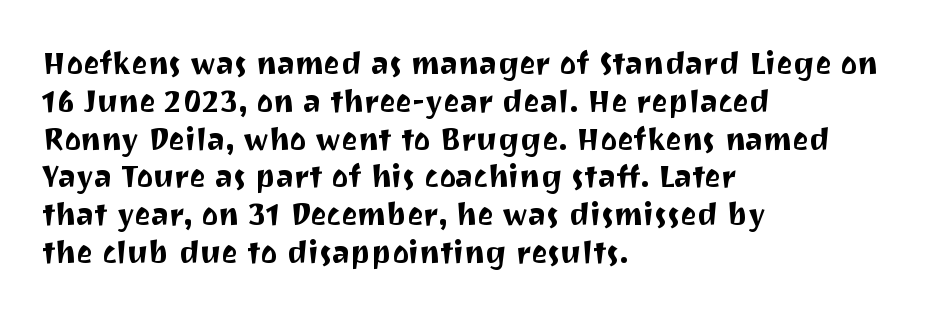
The image shows 31 px sans-serif type, upright; set left-aligned, line spacing 1.22x, normal letter spacing, not underlined; medium stroke contrast and a medium x-height.
